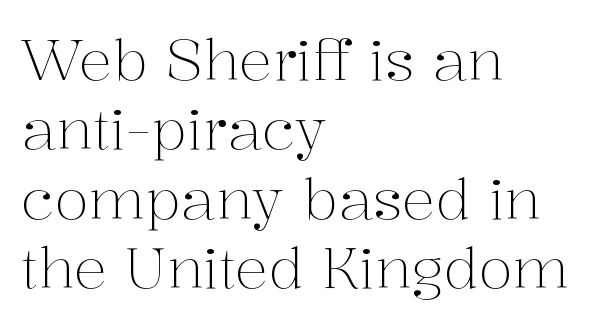
Q: Is the text bold? A: No.
Q: Is the text italic (slanted)? A: No, it is upright.
Q: Is the typeface a serif or a sans-serif typeface? A: Serif.
Q: Is the text underlined? A: No.
Q: How is the paragraph aligned? A: Left-aligned.
Q: Is the spacing between letters normal or unusually wide? A: Normal.
Q: Width (condensed, normal, or wide)? A: Normal.
Q: Stroke contrast? A: Medium.
Q: x-height? A: Medium.
Q: Monospaced? A: No.
